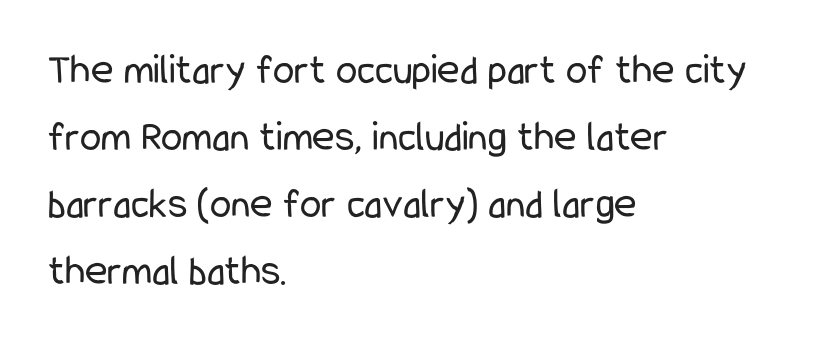
Descenders are the only things crossing below the line. Does the leading feel generous? No, just average. The letters stand straight up with perfectly vertical stems. You could not count columns in this text — the font is proportionally spaced. The line texture is even and compact thanks to regular tracking. To sum up the face: it is a sans, with no serifs.
